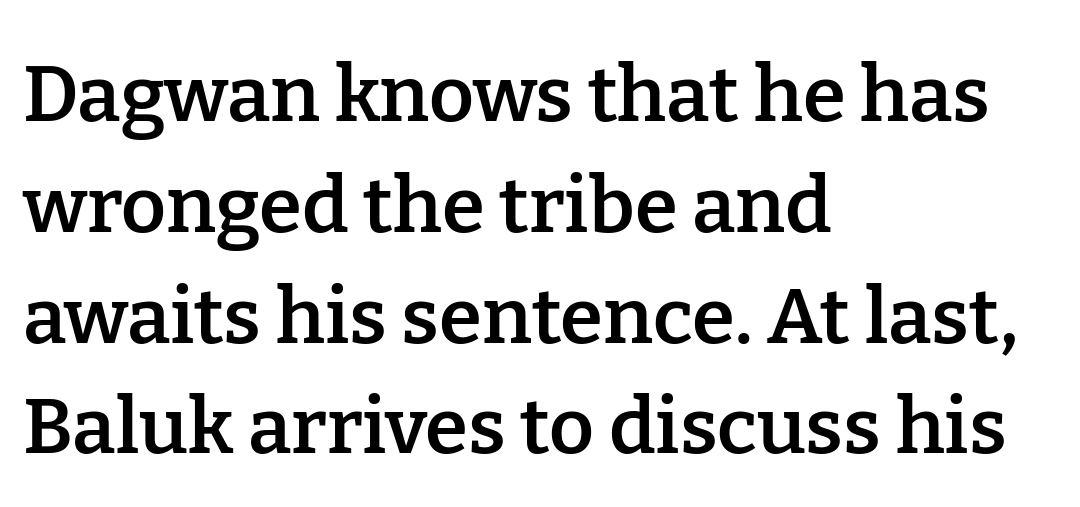
Q: Is the text bold? A: Semi-bold.
Q: Is the text italic (slanted)? A: No, it is upright.
Q: Is the typeface a serif or a sans-serif typeface? A: Serif.
Q: Is the text underlined? A: No.
Q: How is the paragraph aligned? A: Left-aligned.
Q: Is the spacing between letters normal or unusually wide? A: Normal.
Q: Is the spacing between lines tight, normal or loose? A: Normal.
Q: Width (condensed, normal, or wide)? A: Normal.
Q: Stroke contrast? A: Low.
Q: x-height? A: Medium.
Q: Monospaced? A: No.
